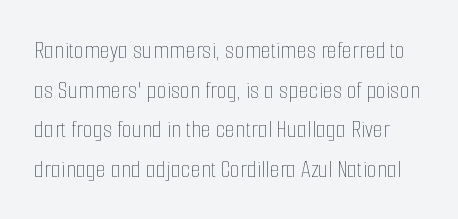
The image shows 26 px text type, upright; set normal line spacing (1.52x), normal letter spacing, not underlined.
